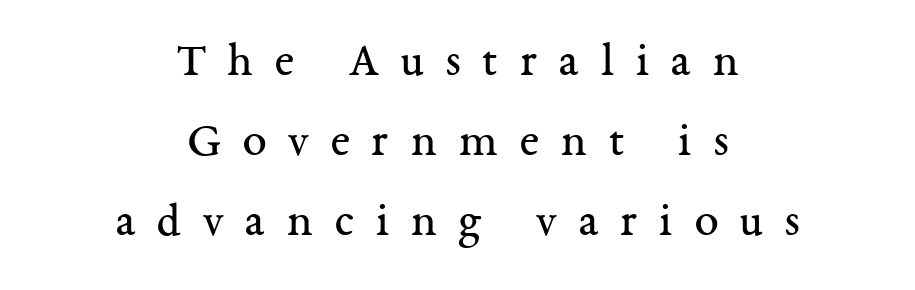
Q: Is the text bold? A: No.
Q: Is the text italic (slanted)? A: No, it is upright.
Q: Is the typeface a serif or a sans-serif typeface? A: Serif.
Q: Is the text underlined? A: No.
Q: How is the paragraph aligned? A: Centered.
Q: Is the spacing between letters normal or unusually wide? A: Unusually wide.
Q: Is the spacing between lines tight, normal or loose? A: Normal.
Q: Width (condensed, normal, or wide)? A: Normal.
Q: Stroke contrast? A: Medium.
Q: x-height? A: Medium.
Q: Monospaced? A: No.
